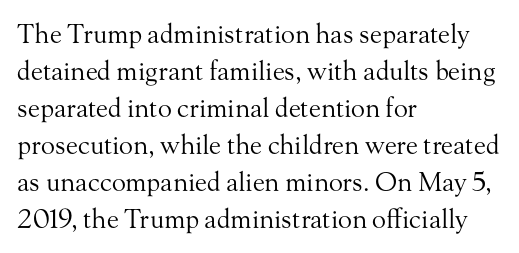
Rule under the text: the space is simply empty. The tracking reads as untouched default to a designer's eye. Compared with a typical body face, this is equally light or lighter still. A student would call this left alignment; a typographer would say flush left, rag right. The rows are spaced the way most documents space them.
